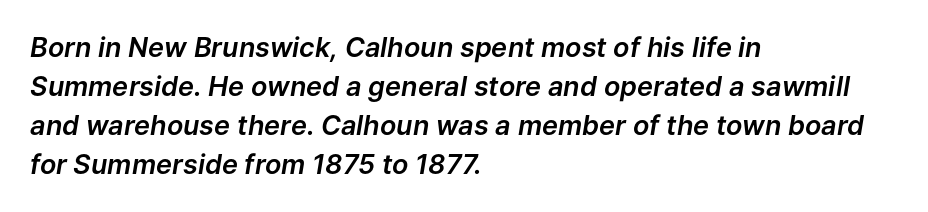
Q: Is the text italic (slanted)? A: Yes, it leans right by about 9 degrees.
Q: Is the text underlined? A: No.
Q: How is the paragraph aligned? A: Left-aligned.
Q: Is the spacing between letters normal or unusually wide? A: Normal.
Q: Is the spacing between lines tight, normal or loose? A: Normal.
